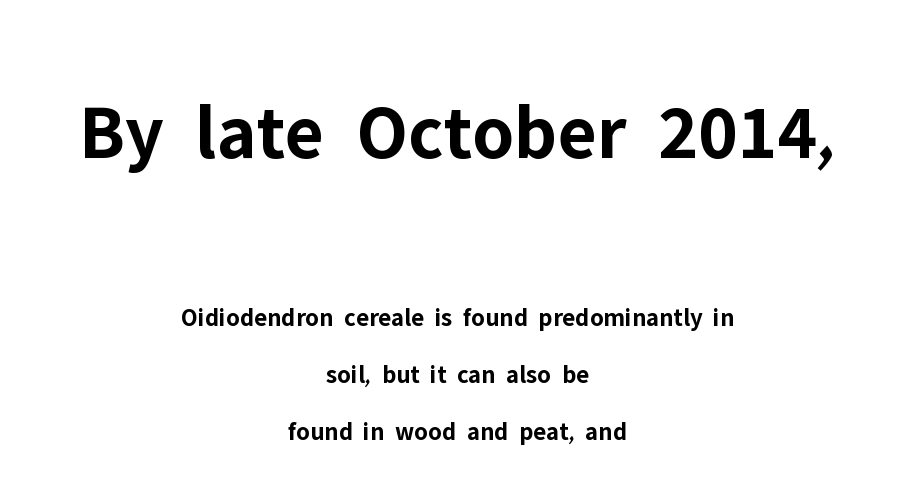
{"serif": "no", "italic": "no", "bold": "yes", "weight": "bold", "width": "normal", "stroke_contrast": "low", "x_height": "medium", "monospaced": "no", "underline": "no", "align": "center", "line_spacing": "loose", "line_spacing_ratio": 2.2, "letter_spacing": "normal", "letter_spacing_em": 0.0, "larger_block": "first", "size_ratio": 3.04, "glyph_px": 79}
